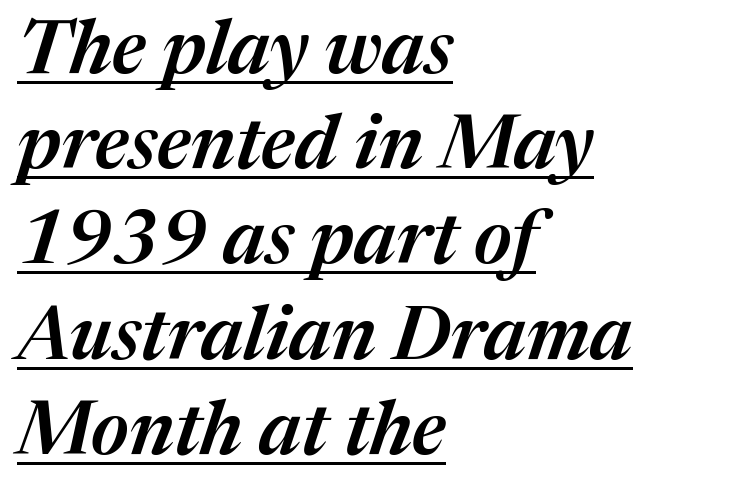
The image shows 75 px semibold type, italic (leaning right); set left-aligned, normal line spacing (1.27x), normal letter spacing, underlined; medium stroke contrast and a medium x-height.
